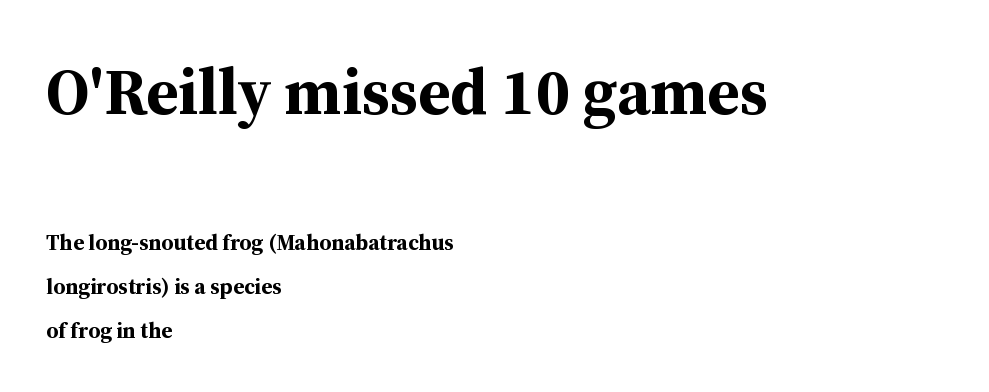
The letters sit at their default tracking, neither squeezed nor spread. The earlier block is typeset at a bigger size than the later block. Words float on clear page, feet unadorned. This is serif lettering, the kind often seen in printed books. It's the straight-up-and-down kind of type.
